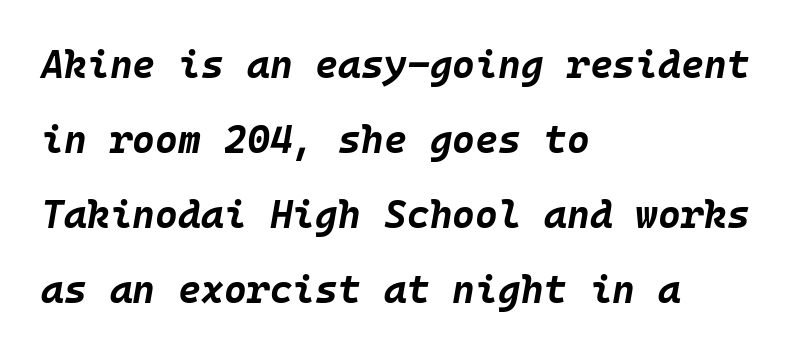
The image shows 39 px bold type, italic (leaning right), monospaced; set left-aligned, loose line spacing (1.92x), normal letter spacing, not underlined; low stroke contrast and a large x-height.
